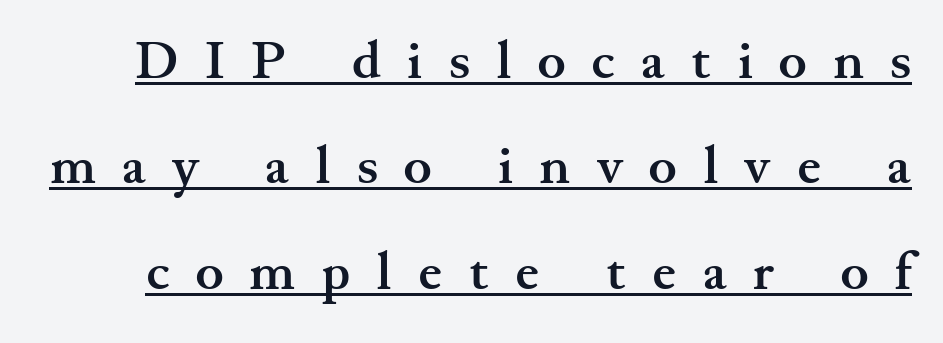
Q: Is the text bold? A: Yes.
Q: Is the text italic (slanted)? A: No, it is upright.
Q: Is the typeface a serif or a sans-serif typeface? A: Serif.
Q: Is the text underlined? A: Yes.
Q: Is the spacing between letters normal or unusually wide? A: Unusually wide.
Q: Is the spacing between lines tight, normal or loose? A: Loose.
Q: Width (condensed, normal, or wide)? A: Wide.
Q: Stroke contrast? A: Medium.
Q: x-height? A: Small.
Q: Monospaced? A: No.
